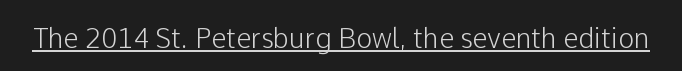
Q: Is the text italic (slanted)? A: No, it is upright.
Q: Is the text underlined? A: Yes.
Q: Is the spacing between letters normal or unusually wide? A: Normal.
